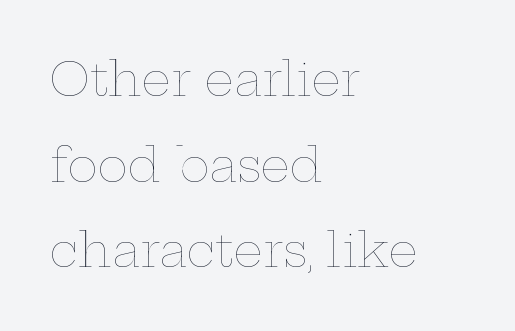
The image shows 46 px thin, wide type, upright; set left-aligned, line spacing 1.86x, normal letter spacing, not underlined; low stroke contrast and a medium x-height.
